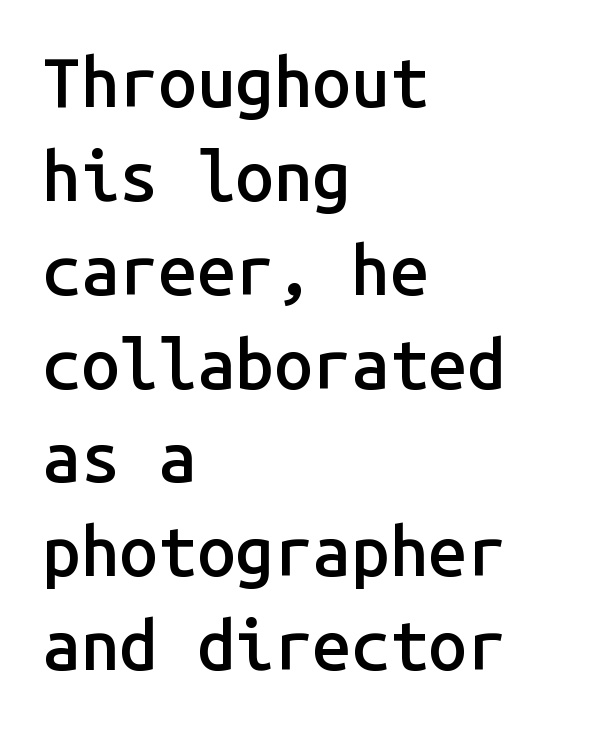
The image shows 69 px semibold sans-serif type, upright, monospaced; set left-aligned, normal line spacing (1.36x), normal letter spacing, not underlined; low stroke contrast and a medium x-height.
